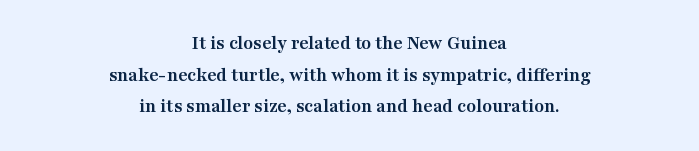
Q: Is the text bold? A: Yes.
Q: Is the text italic (slanted)? A: No, it is upright.
Q: Is the text underlined? A: No.
Q: How is the paragraph aligned? A: Centered.
Q: Is the spacing between letters normal or unusually wide? A: Normal.
Q: Is the spacing between lines tight, normal or loose? A: Normal.
